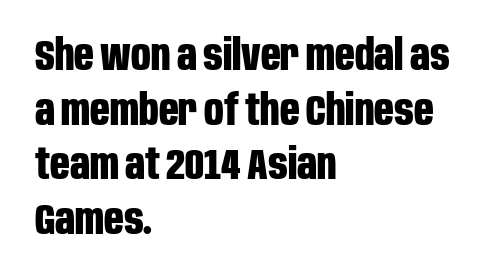
Stroke thickness is high; the sample reads as a true bold. This sample has the flowing, uneven cadence of proportional lettering. This rendering uses left alignment, leaving the right contour irregular. Ordinary non-slanted type is in use.
